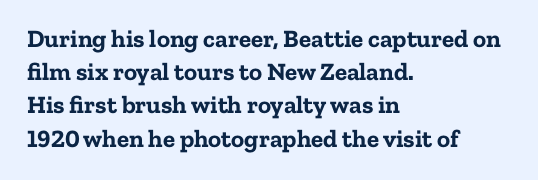
The image shows 25 px bold type, upright; set left-aligned, normal line spacing (1.33x), normal letter spacing, not underlined.
